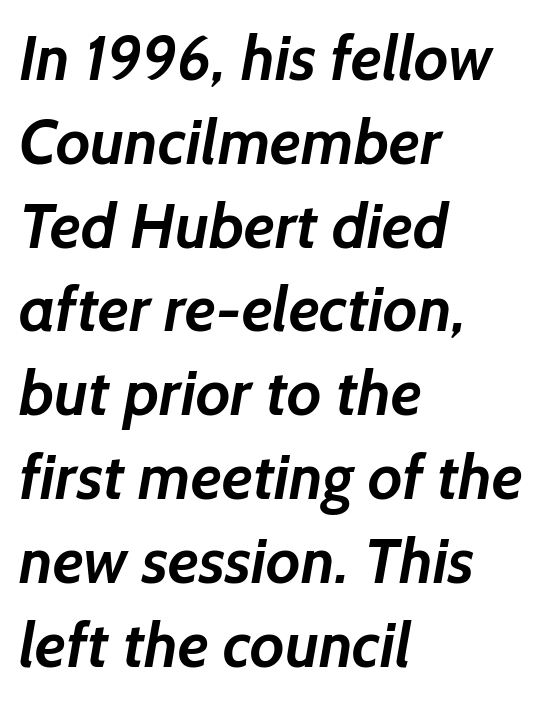
{"serif": "no", "bold": "yes", "weight": "semibold", "width": "normal", "stroke_contrast": "low", "x_height": "medium", "monospaced": "no", "underline": "no", "align": "left", "line_spacing": "normal", "line_spacing_ratio": 1.33, "letter_spacing": "normal", "letter_spacing_em": 0.0, "glyph_px": 63}
